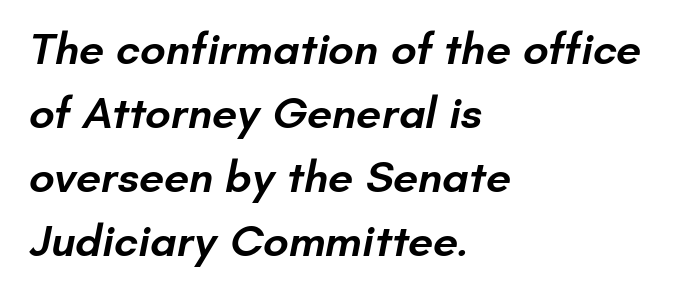
The image shows 45 px semibold sans-serif type; set left-aligned, normal line spacing (1.42x), normal letter spacing, not underlined; low stroke contrast and a small x-height.
